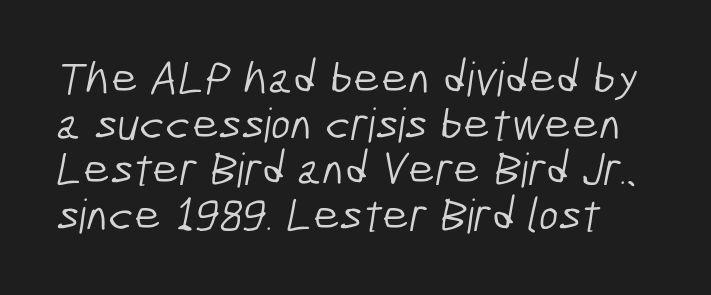
{"serif": "no", "bold": "no", "weight": "light", "width": "condensed", "stroke_contrast": "low", "x_height": "medium", "monospaced": "no", "underline": "no", "line_spacing": "tight", "line_spacing_ratio": 0.97, "letter_spacing": "normal", "letter_spacing_em": 0.0, "glyph_px": 47}
